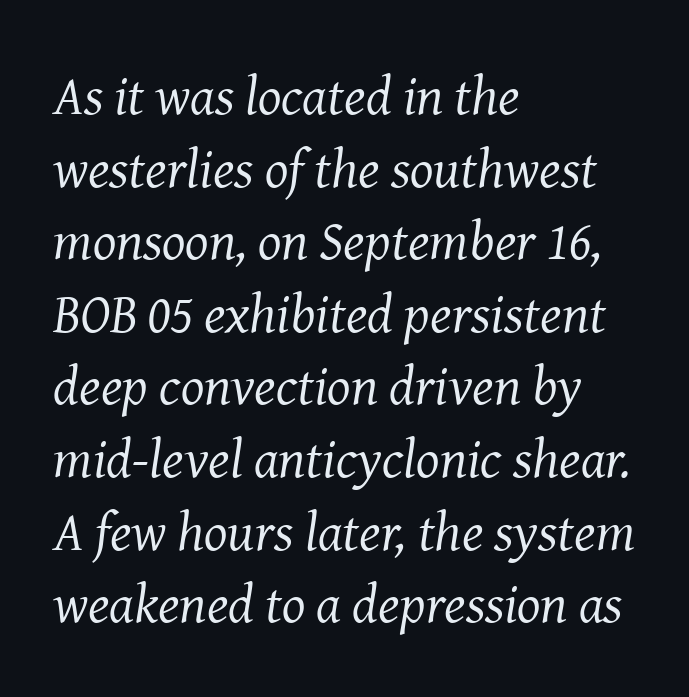
The image shows 55 px regular-weight serif type, italic (leaning right); set left-aligned, normal line spacing (1.32x), normal letter spacing, not underlined; medium stroke contrast and a medium x-height.
